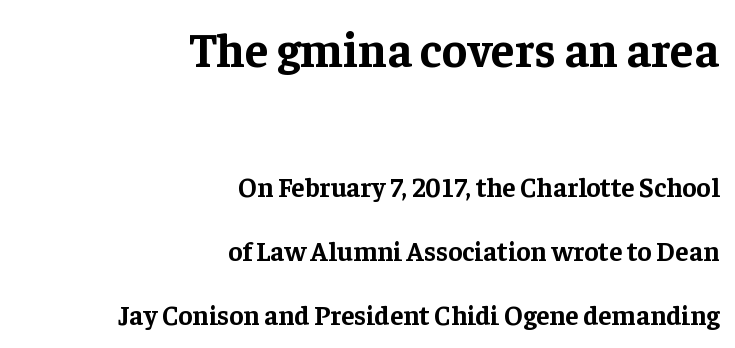
The image shows 48 px bold serif type, upright; set right-aligned, loose line spacing (2.37x), normal letter spacing, not underlined; the first (top) block is 1.78x larger; low stroke contrast and a medium x-height.
